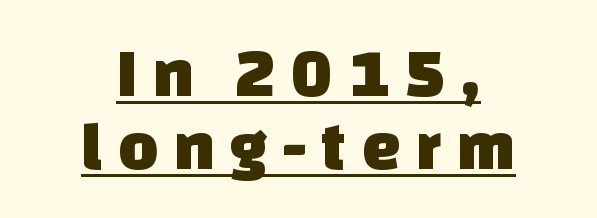
Q: Is the typeface a serif or a sans-serif typeface? A: Sans-serif.
Q: Is the text underlined? A: Yes.
Q: How is the paragraph aligned? A: Centered.
Q: Is the spacing between letters normal or unusually wide? A: Unusually wide.
Q: Is the spacing between lines tight, normal or loose? A: Tight.
Q: Width (condensed, normal, or wide)? A: Normal.
Q: Stroke contrast? A: Low.
Q: x-height? A: Large.
Q: Monospaced? A: No.
